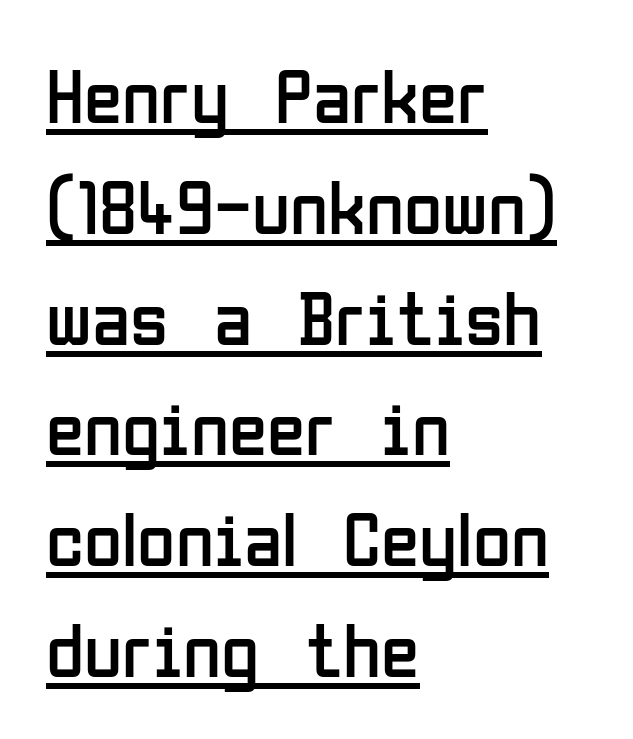
No letter is thick-stroked: the sample isn't bold. The specimen includes a rule beneath the text block's lines. The rendering uses a moderate line-height, typical for paragraphs. Spacing verdict: proportional, widths tailored to each character.
